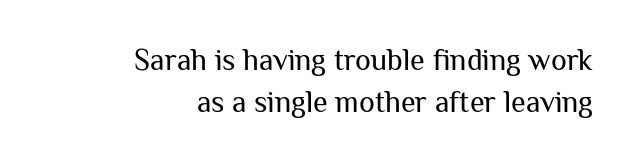
Stems and bowls with no extra thickness — not bold. This sample uses a sans-serif face. Ordinary non-slanted type is in use. How are the letters spaced? Ordinarily, with no added tracking. Quick note: underline off.
